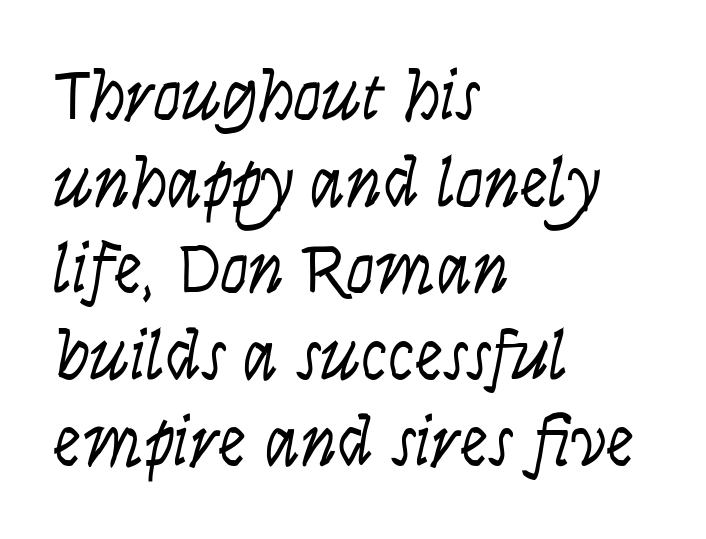
{"serif": "no", "bold": "no", "weight": "light", "width": "condensed", "stroke_contrast": "low", "x_height": "large", "monospaced": "no", "underline": "no", "align": "left", "line_spacing_ratio": 1.22, "letter_spacing": "normal", "letter_spacing_em": 0.0, "glyph_px": 71}
